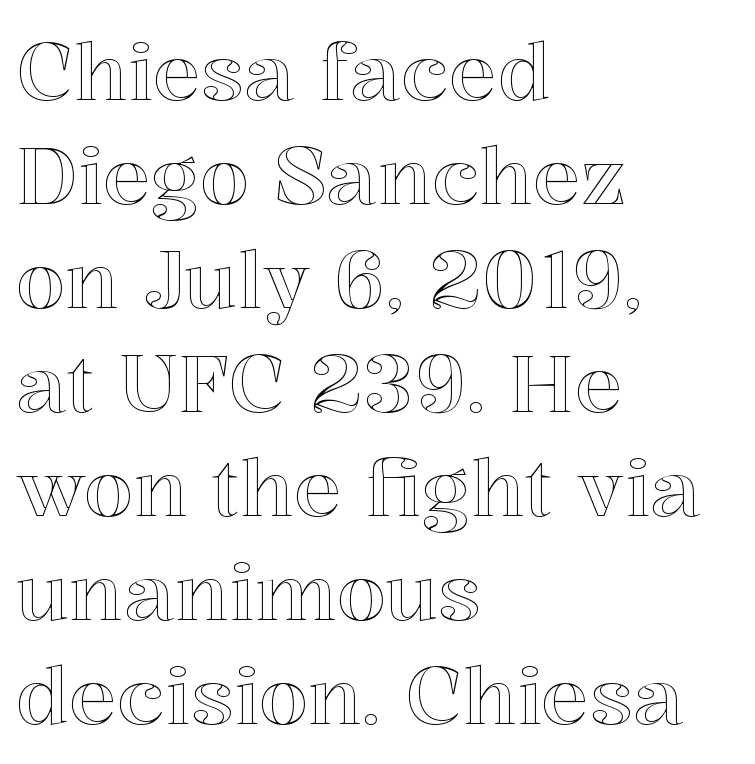
{"italic": "no", "width": "normal", "x_height": "medium", "monospaced": "no", "underline": "no", "align": "left", "line_spacing": "normal", "line_spacing_ratio": 1.3, "letter_spacing": "normal", "letter_spacing_em": 0.0, "glyph_px": 80}
